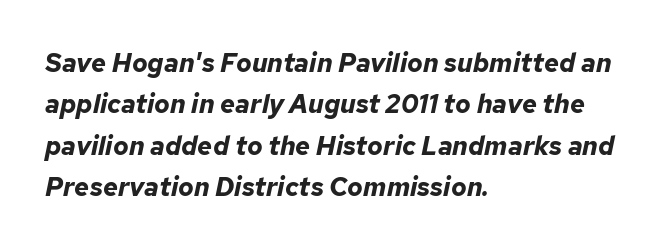
{"italic": "yes", "lean": "right", "slant_degrees": 12, "bold": "yes", "underline": "no", "align": "left", "line_spacing": "normal", "line_spacing_ratio": 1.59, "letter_spacing": "normal", "letter_spacing_em": 0.0, "glyph_px": 26}
